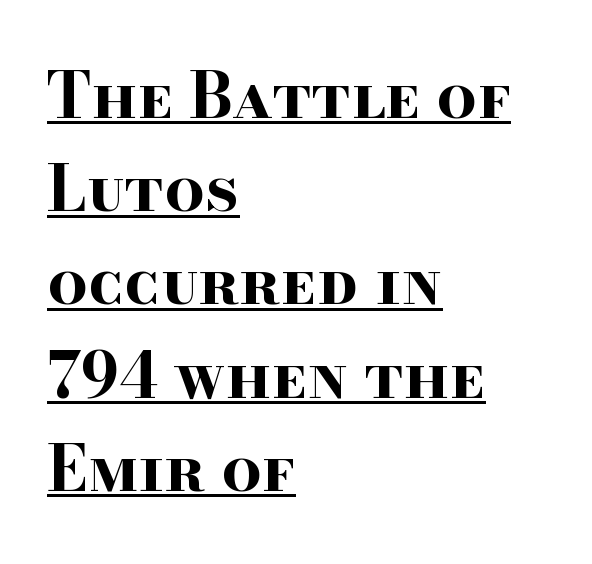
{"serif": "yes", "italic": "no", "bold": "yes", "weight": "bold", "width": "wide", "stroke_contrast": "high", "x_height": "small", "monospaced": "no", "underline": "yes", "align": "left", "line_spacing": "normal", "line_spacing_ratio": 1.48, "letter_spacing": "normal", "letter_spacing_em": 0.0, "glyph_px": 63}
